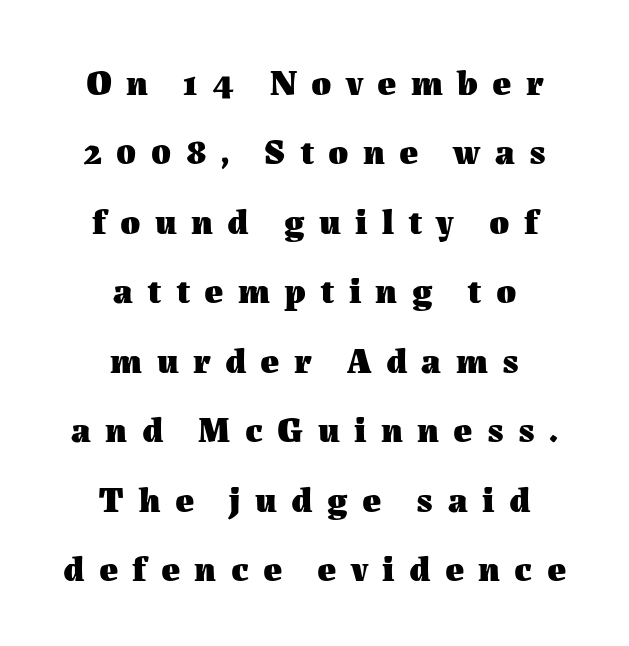
The image shows 36 px heavy type, upright; set centered, loose line spacing (1.93x), unusually wide letter spacing (+0.4 em), not underlined; medium stroke contrast and a medium x-height.
